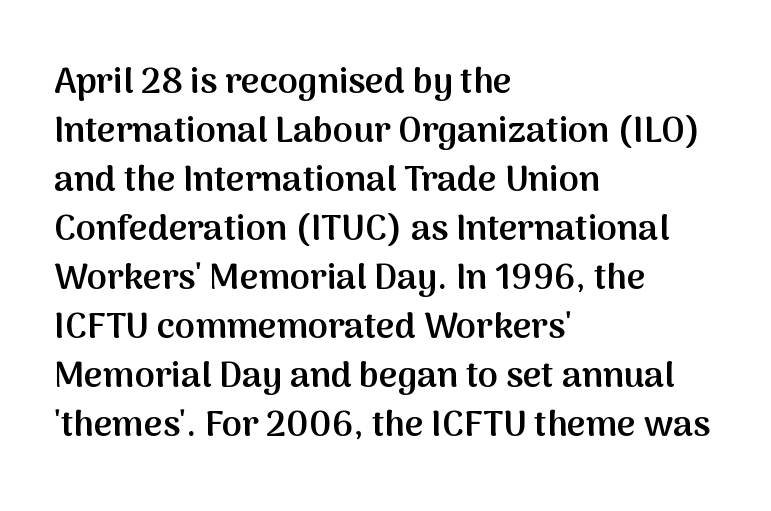
{"serif": "no", "italic": "no", "bold": "semi", "weight": "semibold", "width": "normal", "stroke_contrast": "medium", "x_height": "medium", "monospaced": "no", "underline": "no", "align": "left", "line_spacing": "normal", "line_spacing_ratio": 1.36, "letter_spacing": "normal", "letter_spacing_em": 0.0, "glyph_px": 36}
